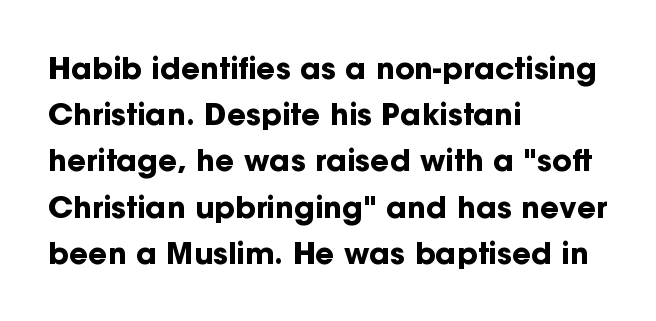
Q: Is the text bold? A: Yes.
Q: Is the text italic (slanted)? A: No, it is upright.
Q: Is the typeface a serif or a sans-serif typeface? A: Sans-serif.
Q: Is the text underlined? A: No.
Q: How is the paragraph aligned? A: Left-aligned.
Q: Is the spacing between letters normal or unusually wide? A: Normal.
Q: Is the spacing between lines tight, normal or loose? A: Normal.
Q: Width (condensed, normal, or wide)? A: Normal.
Q: Stroke contrast? A: Low.
Q: x-height? A: Medium.
Q: Monospaced? A: No.
